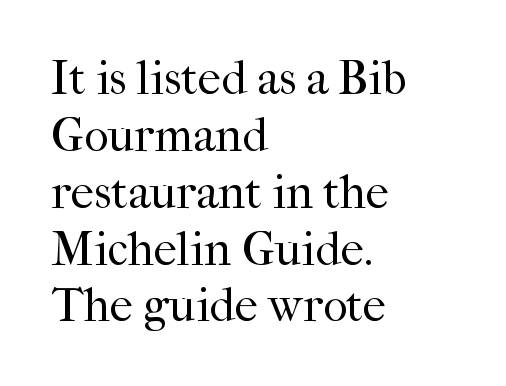
Q: Is the text bold? A: No.
Q: Is the text italic (slanted)? A: No, it is upright.
Q: Is the typeface a serif or a sans-serif typeface? A: Serif.
Q: Is the text underlined? A: No.
Q: How is the paragraph aligned? A: Left-aligned.
Q: Is the spacing between letters normal or unusually wide? A: Normal.
Q: Width (condensed, normal, or wide)? A: Normal.
Q: Stroke contrast? A: High.
Q: x-height? A: Medium.
Q: Monospaced? A: No.
